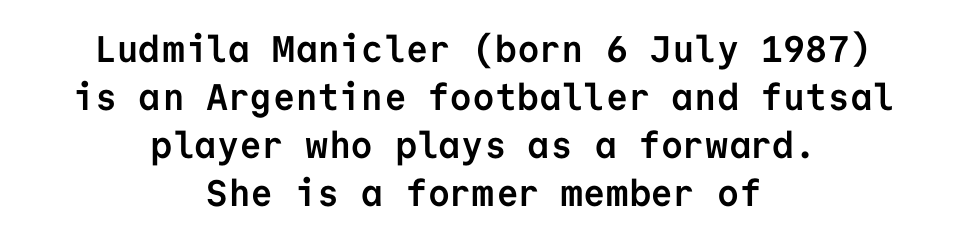
The line-height multiplier appears to be the usual default. Pretty heavy lettering here — definitely bold. This sample uses a sans-serif face. The setting favours the middle, as headings and verse often do. Words appear dense and cohesive because spacing is normal.
